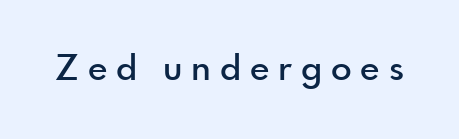
Q: Is the text bold? A: Semi-bold.
Q: Is the text italic (slanted)? A: No, it is upright.
Q: Is the typeface a serif or a sans-serif typeface? A: Sans-serif.
Q: Is the text underlined? A: No.
Q: Is the spacing between letters normal or unusually wide? A: Unusually wide.
Q: Width (condensed, normal, or wide)? A: Normal.
Q: x-height? A: Small.
Q: Monospaced? A: No.
